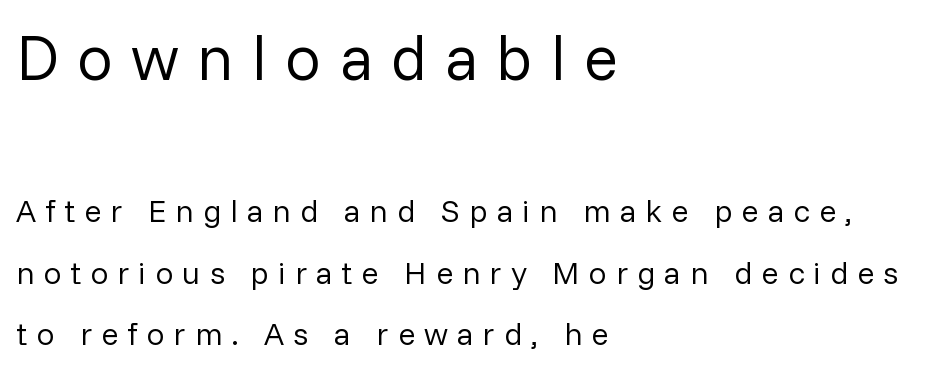
The image shows 64 px regular-weight sans-serif type, upright; set left-aligned, loose line spacing (1.92x), unusually wide letter spacing (+0.28 em), not underlined; the first (top) block is 2.0x larger; low stroke contrast and a medium x-height.
